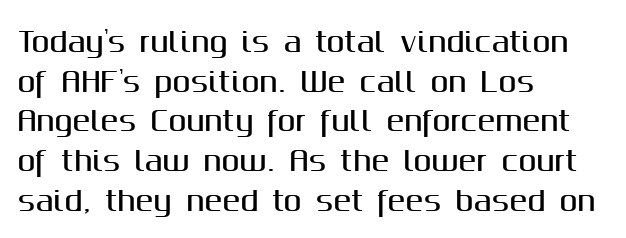
Reading down the column, the eye jumps a familiar distance to each next line. The gaps between neighbouring characters are ordinary and unremarkable. Every character sits straight up, as roman type does. These lines stack with their left ends in a neat column. Bare-footed words on every line.
